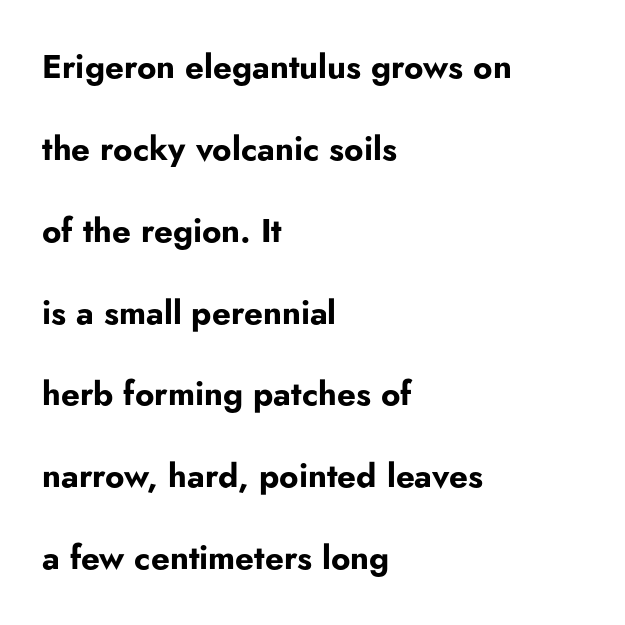
Q: Is the text bold? A: Yes.
Q: Is the text italic (slanted)? A: No, it is upright.
Q: Is the typeface a serif or a sans-serif typeface? A: Sans-serif.
Q: Is the text underlined? A: No.
Q: How is the paragraph aligned? A: Left-aligned.
Q: Is the spacing between letters normal or unusually wide? A: Normal.
Q: Is the spacing between lines tight, normal or loose? A: Loose.
Q: Width (condensed, normal, or wide)? A: Normal.
Q: Stroke contrast? A: Low.
Q: x-height? A: Small.
Q: Monospaced? A: No.
